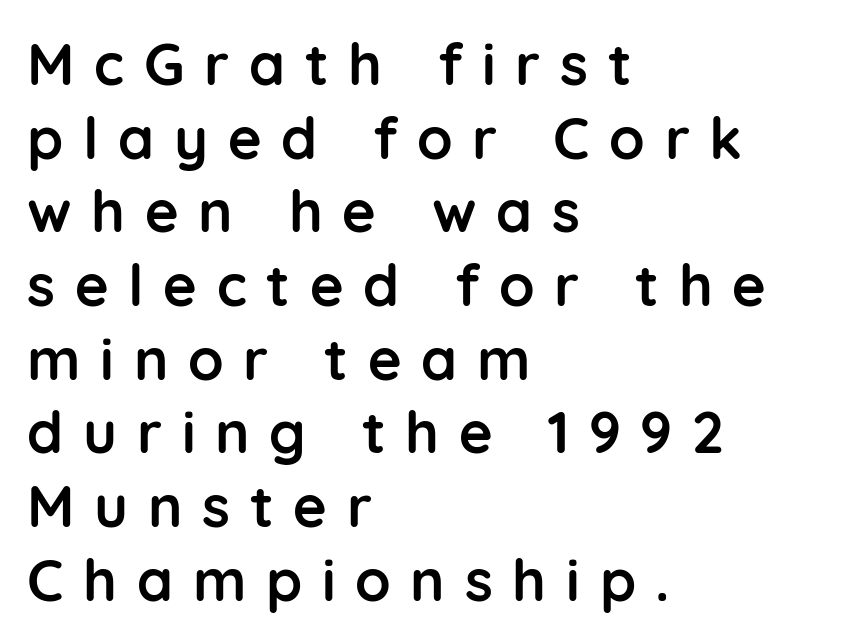
Q: Is the text bold? A: Yes.
Q: Is the text italic (slanted)? A: No, it is upright.
Q: Is the typeface a serif or a sans-serif typeface? A: Sans-serif.
Q: Is the text underlined? A: No.
Q: How is the paragraph aligned? A: Left-aligned.
Q: Is the spacing between letters normal or unusually wide? A: Unusually wide.
Q: Is the spacing between lines tight, normal or loose? A: Normal.
Q: Width (condensed, normal, or wide)? A: Normal.
Q: Stroke contrast? A: Low.
Q: x-height? A: Medium.
Q: Monospaced? A: No.
